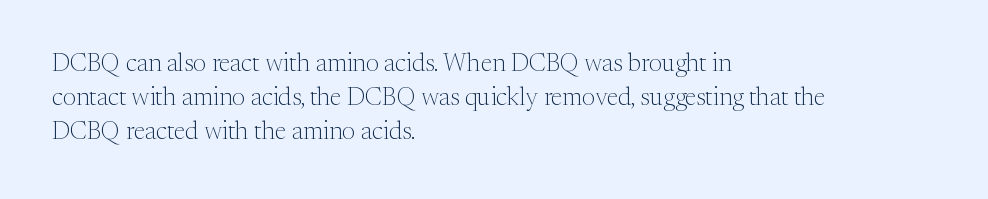
The area under the type is left untouched. A roman cut, with each character standing at attention. Observe the ordinary spacing: letters are neighbours, not strangers. Notice how the passage keeps a crisp vertical edge on the left only.
